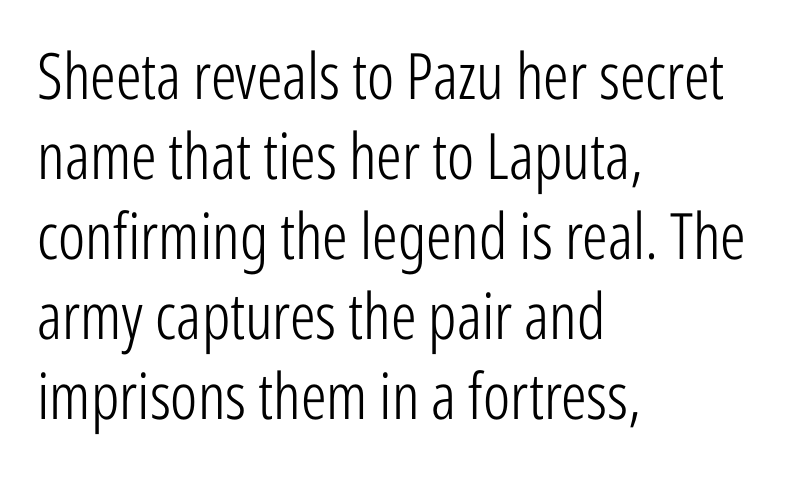
The image shows 64 px light, condensed sans-serif type, upright; set left-aligned, normal line spacing (1.25x), normal letter spacing, not underlined; low stroke contrast and a medium x-height.
